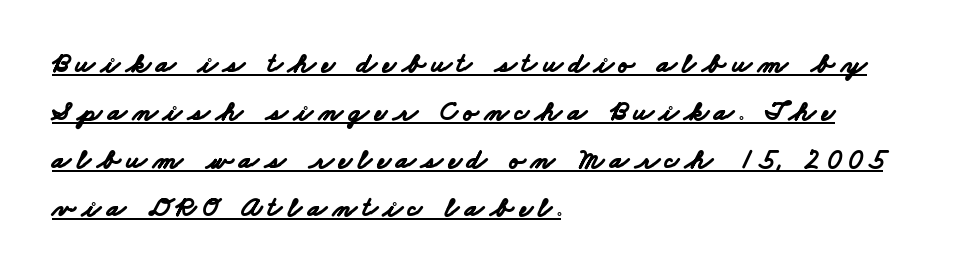
You could not count columns in this text — the font is proportionally spaced. These lines carry a lot of weight — the face is fully bold. The passage shown has open, widely tracked lettering throughout. Has an underline been added? It has.
